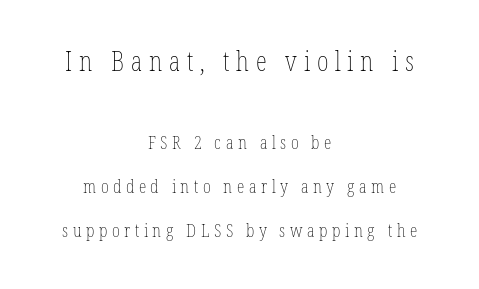
Vertical strokes here are truly vertical. No word sits above an underline. Stroke thickness stays within the range of a standard reading face or lighter. Here the designer chose a conventional face with non-uniform glyph widths. These lines have a slow, spaced-out rhythm from letter to letter. Leftover space on each line is divided equally before and after the words.
